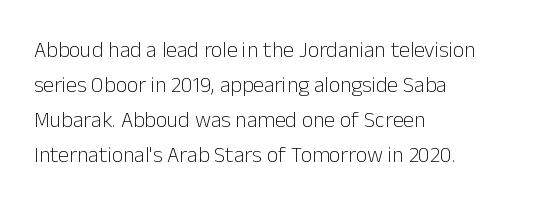
Every stem runs plumb, perpendicular to the baseline. Ink coverage per letter is moderate at most. Does extra space separate the letters? No, they use regular spacing. Line starts are locked; line ends wander. If you measured baseline to baseline, you'd find a middling distance.
